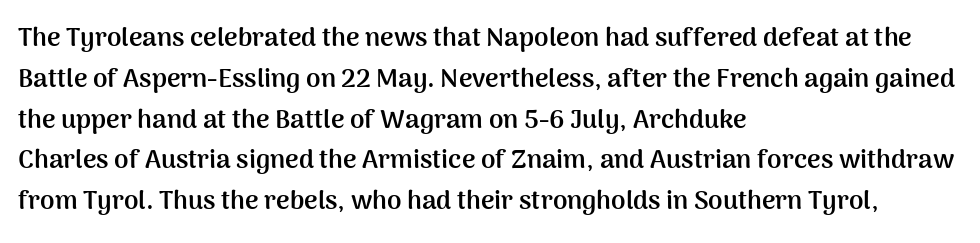
Q: Is the text bold? A: Yes.
Q: Is the text italic (slanted)? A: No, it is upright.
Q: Is the text underlined? A: No.
Q: How is the paragraph aligned? A: Left-aligned.
Q: Is the spacing between letters normal or unusually wide? A: Normal.
Q: Is the spacing between lines tight, normal or loose? A: Normal.
